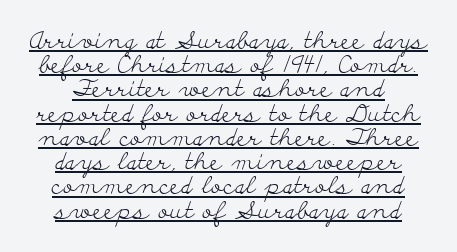
The image shows 24 px text type; set centered, tight line spacing (1.01x), normal letter spacing, underlined.
